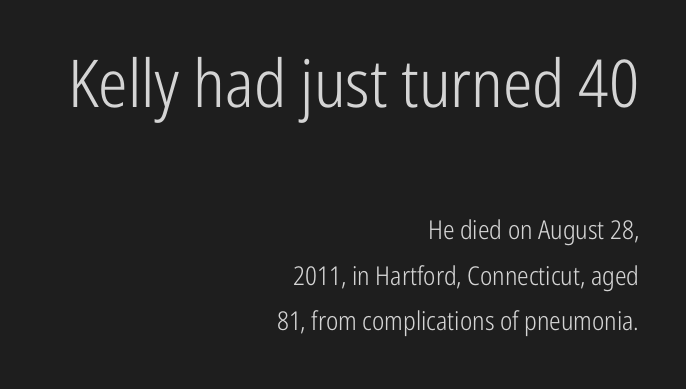
Q: Is the text bold? A: No.
Q: Is the text italic (slanted)? A: No, it is upright.
Q: Is the typeface a serif or a sans-serif typeface? A: Sans-serif.
Q: Is the text underlined? A: No.
Q: How is the paragraph aligned? A: Right-aligned.
Q: Is the spacing between letters normal or unusually wide? A: Normal.
Q: Which block of text is set in a larger size, the first (top) or the second (bottom)? A: The first (top) one.
Q: Width (condensed, normal, or wide)? A: Condensed.
Q: Stroke contrast? A: Low.
Q: x-height? A: Medium.
Q: Monospaced? A: No.
